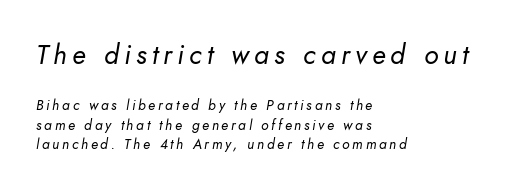
The image shows 27 px text type, italic (leaning right); set left-aligned, normal line spacing (1.39x), not underlined; the first (top) block is 1.93x larger.
